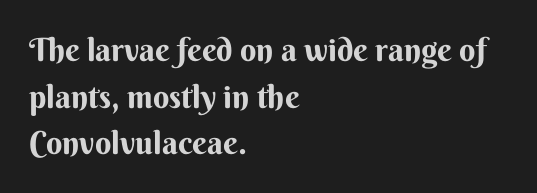
{"serif": "no", "italic": "no", "bold": "yes", "weight": "bold", "width": "normal", "stroke_contrast": "medium", "x_height": "small", "monospaced": "no", "underline": "no", "align": "left", "line_spacing": "normal", "line_spacing_ratio": 1.46, "letter_spacing": "normal", "letter_spacing_em": 0.0, "glyph_px": 32}
